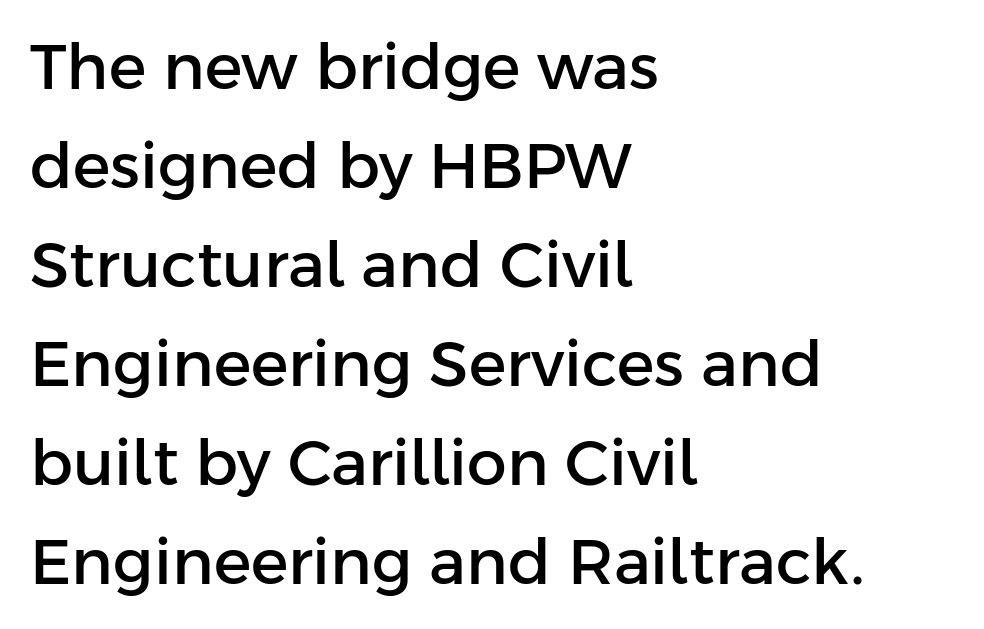
{"serif": "no", "italic": "no", "width": "normal", "stroke_contrast": "low", "x_height": "medium", "monospaced": "no", "underline": "no", "align": "left", "line_spacing": "normal", "line_spacing_ratio": 1.57, "letter_spacing": "normal", "letter_spacing_em": 0.0, "glyph_px": 63}
